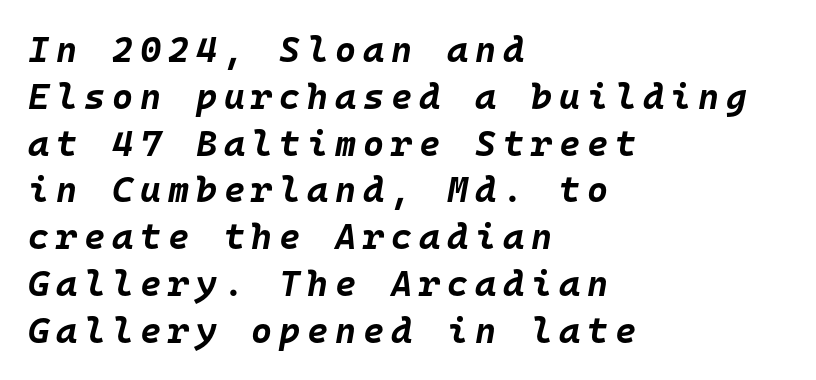
The paragraph has a hard left edge and a soft right edge. The rendering uses typewriter-style spacing with identical character cells. I'd describe the lettering as bold — thick and assertive. The specimen omits any rule beneath the text block's lines. What's the leading like? Ordinary, nothing unusual. Does the lettering tilt? It does — this is italic.
